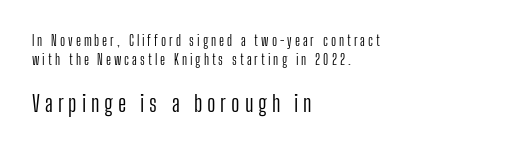
Q: Is the text bold? A: No.
Q: Is the text italic (slanted)? A: No, it is upright.
Q: Is the text underlined? A: No.
Q: How is the paragraph aligned? A: Left-aligned.
Q: Is the spacing between letters normal or unusually wide? A: Unusually wide.
Q: Is the spacing between lines tight, normal or loose? A: Normal.
Q: Which block of text is set in a larger size, the first (top) or the second (bottom)? A: The second (bottom) one.
